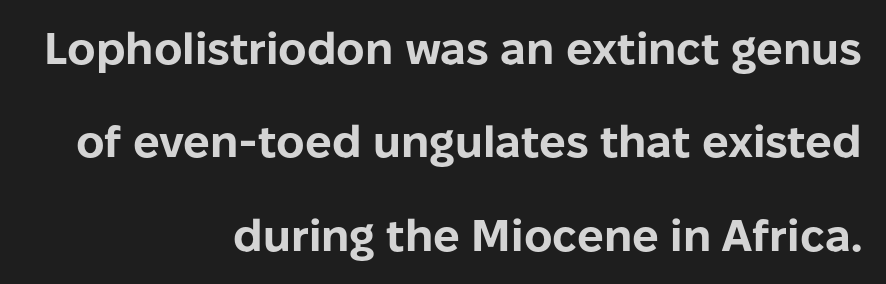
The line-height multiplier appears high, well above default. The setting favours the right margin, as signatures and pull-quotes sometimes do. Here the designer chose a conventional face with non-uniform glyph widths. Every letter is thick-stroked: bold, no question. Beneath every word, the page is bare.
